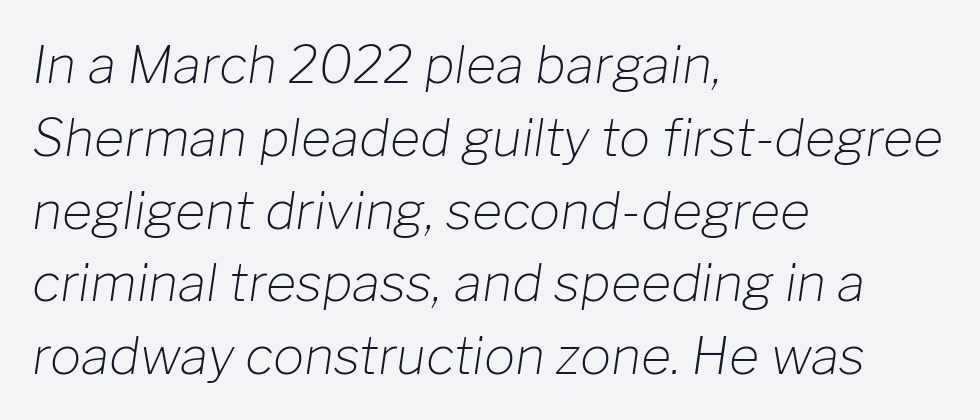
The image shows 52 px light type, italic (leaning right); set left-aligned, normal line spacing (1.4x), normal letter spacing, not underlined; low stroke contrast and a medium x-height.
